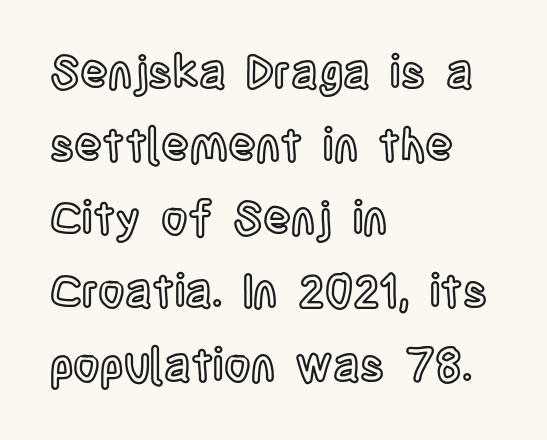
{"italic": "no", "width": "condensed", "x_height": "large", "monospaced": "no", "underline": "no", "align": "left", "line_spacing": "normal", "line_spacing_ratio": 1.59, "letter_spacing": "normal", "letter_spacing_em": 0.0, "glyph_px": 46}
